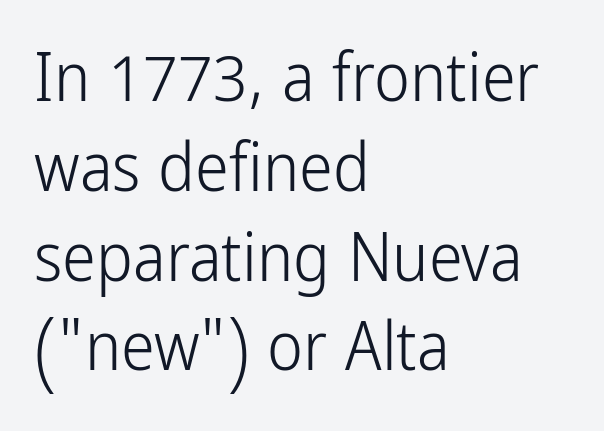
Q: Is the text bold? A: No.
Q: Is the text italic (slanted)? A: No, it is upright.
Q: Is the typeface a serif or a sans-serif typeface? A: Sans-serif.
Q: Is the text underlined? A: No.
Q: How is the paragraph aligned? A: Left-aligned.
Q: Is the spacing between letters normal or unusually wide? A: Normal.
Q: Is the spacing between lines tight, normal or loose? A: Normal.
Q: Width (condensed, normal, or wide)? A: Condensed.
Q: Stroke contrast? A: Low.
Q: x-height? A: Medium.
Q: Monospaced? A: No.
